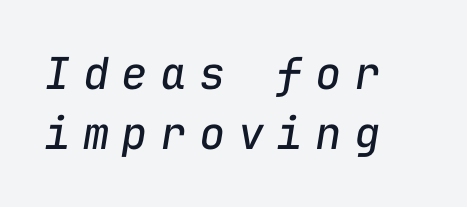
Visually the block forms a straight wall on the left and a jagged coastline on the right. No heavy texture on the line: the type isn't bold. Compared with typical body copy, the letter spacing here is much looser. The space directly below the letters is spotless.
